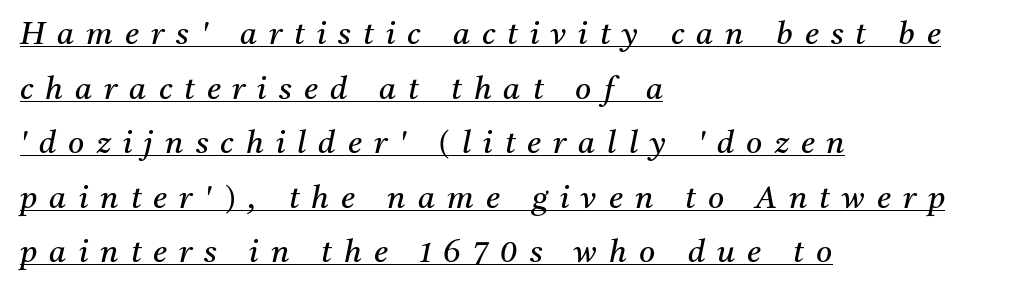
{"serif": "yes", "italic": "yes", "lean": "right", "slant_degrees": 11, "bold": "no", "weight": "regular", "width": "normal", "stroke_contrast": "medium", "x_height": "medium", "monospaced": "no", "underline": "yes", "align": "left", "line_spacing_ratio": 1.76, "letter_spacing": "wide", "letter_spacing_em": 0.39, "glyph_px": 31}
